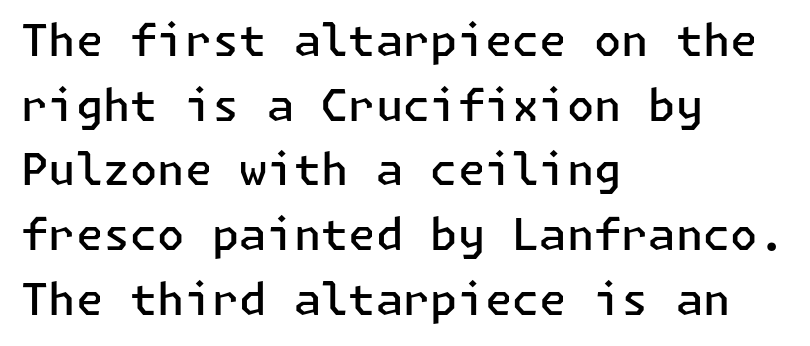
The image shows 44 px semibold sans-serif type, upright; set left-aligned, normal line spacing (1.47x), normal letter spacing, not underlined; low stroke contrast and a medium x-height.
